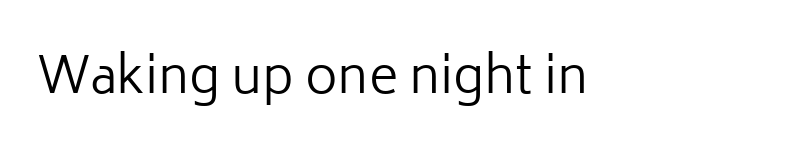
Q: Is the text bold? A: No.
Q: Is the text italic (slanted)? A: No, it is upright.
Q: Is the typeface a serif or a sans-serif typeface? A: Sans-serif.
Q: Is the text underlined? A: No.
Q: Is the spacing between letters normal or unusually wide? A: Normal.
Q: Width (condensed, normal, or wide)? A: Normal.
Q: Stroke contrast? A: Low.
Q: x-height? A: Medium.
Q: Monospaced? A: No.
